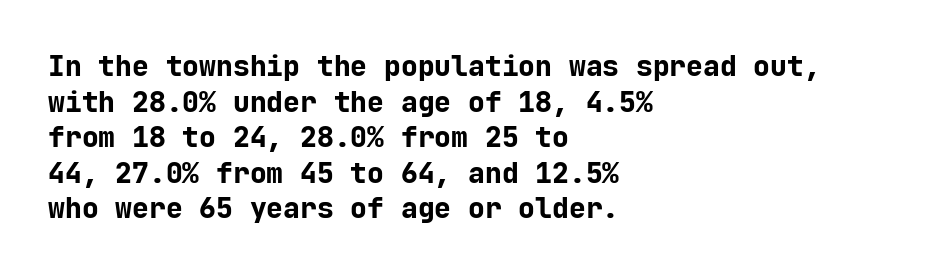
Has an underline been added? It has not. Serifs: no, the terminals of the letterforms are clean. Reading down the block, your eye returns to a fixed left position each line. Posture: upright roman. The passage shown stacks its lines at a standard gap.
